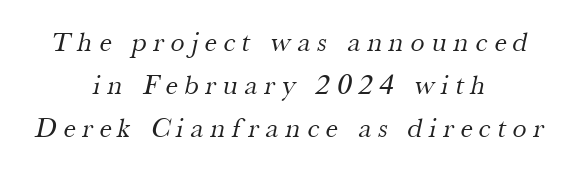
Bare-footed words on every line. Substantial extra tracking has been applied to these lines. Is the stroke heavy? The answer is a plain regular-or-lighter. Think of a printed novel: that variable character pitch is what you see here.
